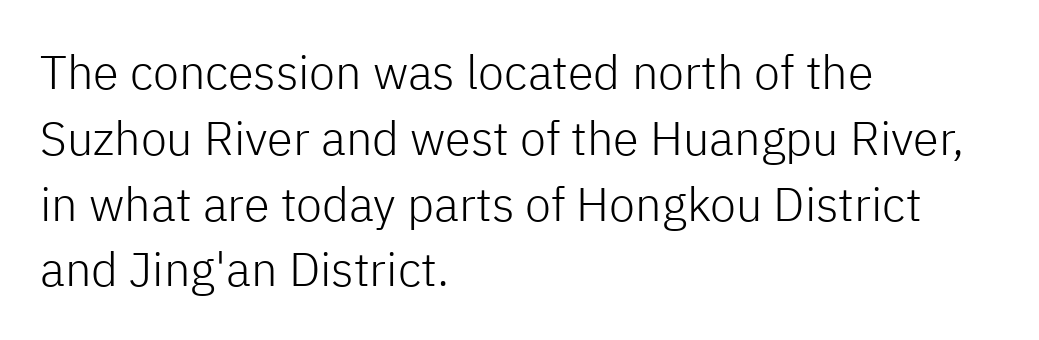
Q: Is the text bold? A: No.
Q: Is the text italic (slanted)? A: No, it is upright.
Q: Is the typeface a serif or a sans-serif typeface? A: Sans-serif.
Q: Is the text underlined? A: No.
Q: How is the paragraph aligned? A: Left-aligned.
Q: Is the spacing between letters normal or unusually wide? A: Normal.
Q: Is the spacing between lines tight, normal or loose? A: Normal.
Q: Width (condensed, normal, or wide)? A: Normal.
Q: Stroke contrast? A: Low.
Q: x-height? A: Medium.
Q: Monospaced? A: No.
